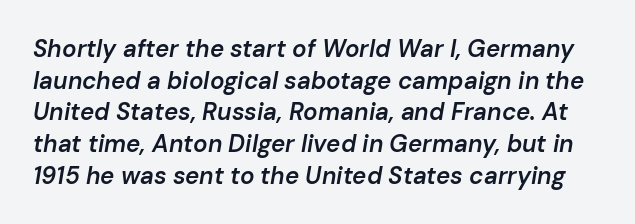
Q: Is the text bold? A: Semi-bold.
Q: Is the text italic (slanted)? A: Yes, it leans right by about 10 degrees.
Q: Is the text underlined? A: No.
Q: Is the spacing between letters normal or unusually wide? A: Normal.
Q: Is the spacing between lines tight, normal or loose? A: Normal.
